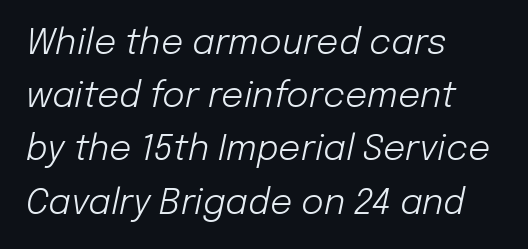
Q: Is the text bold? A: No.
Q: Is the text italic (slanted)? A: Yes, it leans right by about 12 degrees.
Q: Is the text underlined? A: No.
Q: How is the paragraph aligned? A: Left-aligned.
Q: Is the spacing between letters normal or unusually wide? A: Normal.
Q: Is the spacing between lines tight, normal or loose? A: Normal.
Q: Width (condensed, normal, or wide)? A: Normal.
Q: Stroke contrast? A: Low.
Q: x-height? A: Medium.
Q: Monospaced? A: No.
